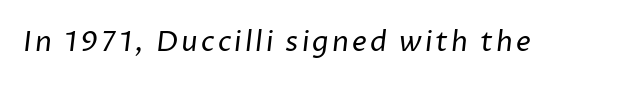
To sum up the face: it is a sans, with no serifs. Just letters on the line, the space beneath them empty. Stem width sits at or under what a default text font uses. Is this a fixed-width face? No — the glyphs have proportional, varying widths.
